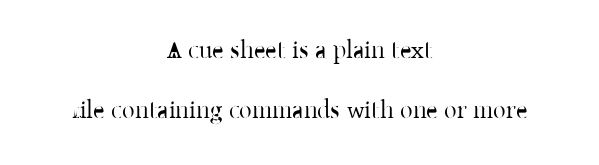
{"italic": "no", "bold": "no", "underline": "no", "align": "center", "line_spacing": "loose", "line_spacing_ratio": 2.39, "letter_spacing": "normal", "letter_spacing_em": 0.0, "glyph_px": 25}
